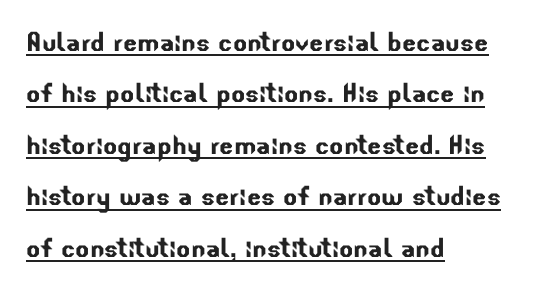
{"serif": "no", "width": "normal", "stroke_contrast": "low", "x_height": "small", "monospaced": "no", "underline": "yes", "align": "left", "line_spacing": "normal", "line_spacing_ratio": 1.56, "letter_spacing": "normal", "letter_spacing_em": 0.0, "glyph_px": 33}
